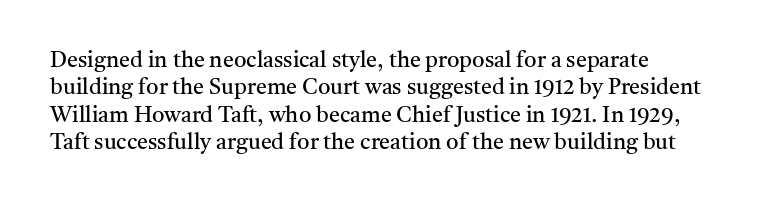
{"italic": "no", "bold": "no", "underline": "no", "line_spacing": "normal", "line_spacing_ratio": 1.25, "letter_spacing": "normal", "letter_spacing_em": 0.0, "glyph_px": 22}
